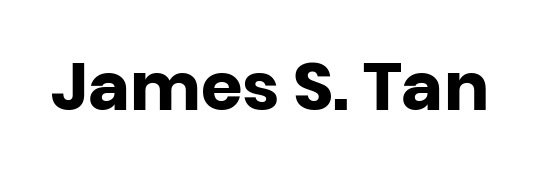
Q: Is the text bold? A: Yes.
Q: Is the text italic (slanted)? A: No, it is upright.
Q: Is the typeface a serif or a sans-serif typeface? A: Sans-serif.
Q: Is the text underlined? A: No.
Q: Is the spacing between letters normal or unusually wide? A: Normal.
Q: Width (condensed, normal, or wide)? A: Normal.
Q: Stroke contrast? A: Low.
Q: x-height? A: Large.
Q: Monospaced? A: No.
